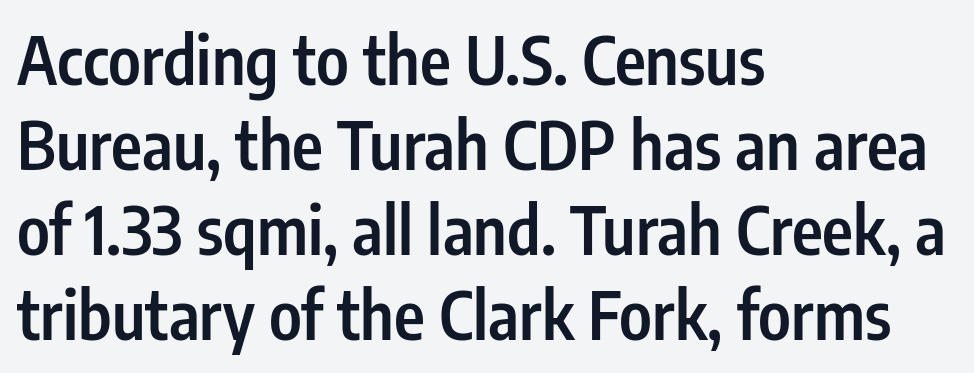
Q: Is the text bold? A: Semi-bold.
Q: Is the text italic (slanted)? A: No, it is upright.
Q: Is the typeface a serif or a sans-serif typeface? A: Sans-serif.
Q: Is the text underlined? A: No.
Q: How is the paragraph aligned? A: Left-aligned.
Q: Is the spacing between letters normal or unusually wide? A: Normal.
Q: Is the spacing between lines tight, normal or loose? A: Normal.
Q: Width (condensed, normal, or wide)? A: Condensed.
Q: Stroke contrast? A: Low.
Q: x-height? A: Medium.
Q: Monospaced? A: No.
